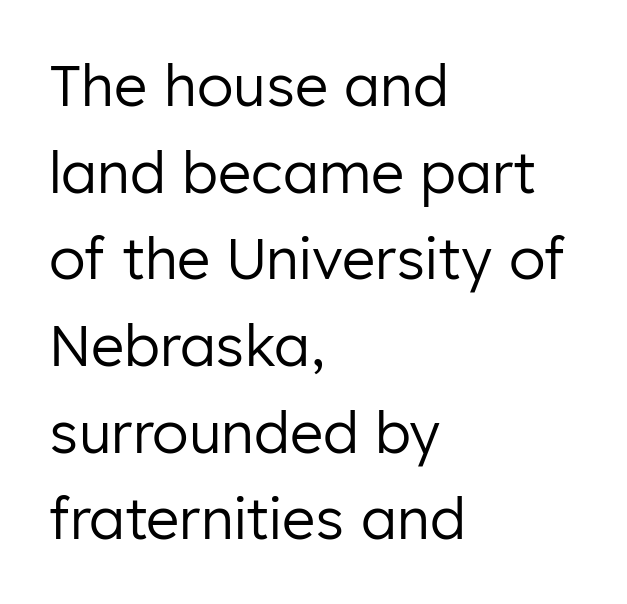
{"serif": "no", "italic": "no", "bold": "no", "weight": "regular", "width": "normal", "stroke_contrast": "low", "x_height": "medium", "monospaced": "no", "underline": "no", "align": "left", "line_spacing": "normal", "line_spacing_ratio": 1.52, "letter_spacing": "normal", "letter_spacing_em": 0.0, "glyph_px": 57}
